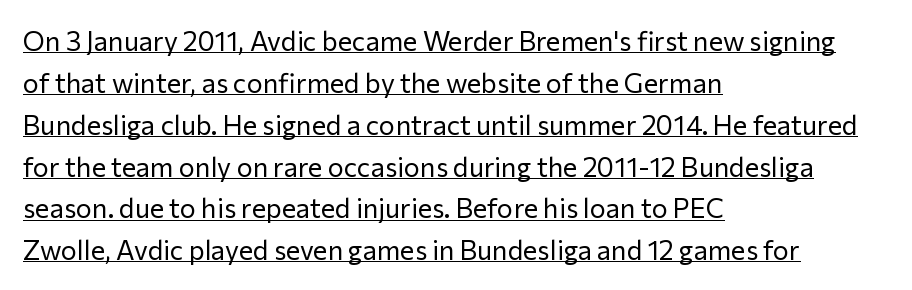
{"italic": "no", "bold": "no", "underline": "yes", "align": "left", "line_spacing": "normal", "line_spacing_ratio": 1.55, "letter_spacing": "normal", "letter_spacing_em": 0.0, "glyph_px": 27}
